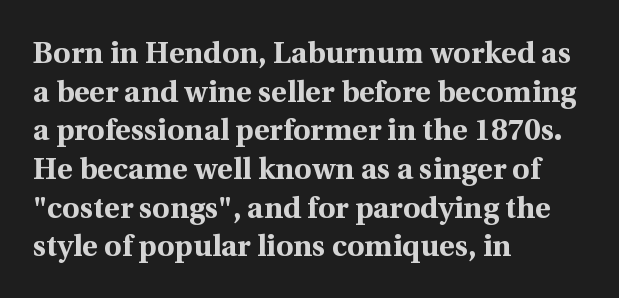
Q: Is the text bold? A: Yes.
Q: Is the text italic (slanted)? A: No, it is upright.
Q: Is the typeface a serif or a sans-serif typeface? A: Serif.
Q: Is the text underlined? A: No.
Q: How is the paragraph aligned? A: Left-aligned.
Q: Is the spacing between letters normal or unusually wide? A: Normal.
Q: Is the spacing between lines tight, normal or loose? A: Normal.
Q: Width (condensed, normal, or wide)? A: Normal.
Q: x-height? A: Medium.
Q: Monospaced? A: No.
